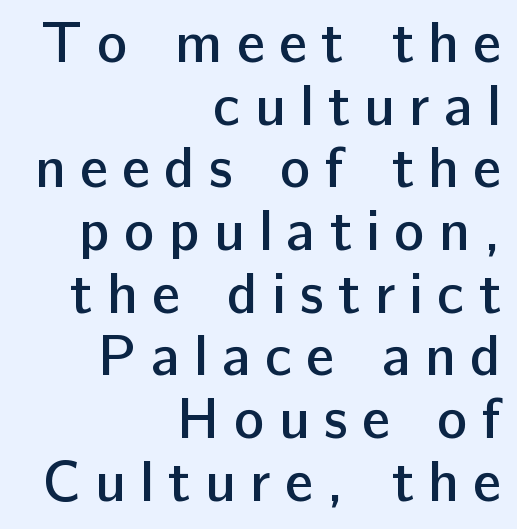
The block of text is dense from top to bottom, with scant space between rows. Strokes here are thickened, but only to semibold level. Think of a printed novel: that variable character pitch is what you see here. Spacing between characters has been opened up far beyond the box default. Decoration check: the copy has no underline.
